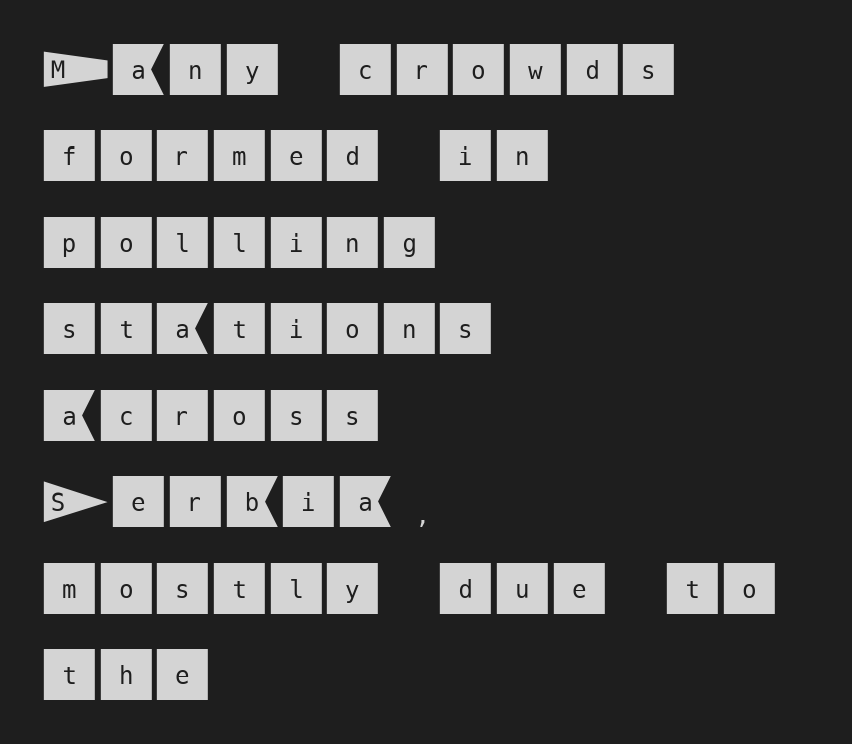
{"serif": "no", "italic": "no", "width": "normal", "stroke_contrast": "medium", "x_height": "large", "underline": "no", "align": "left", "line_spacing": "normal", "line_spacing_ratio": 1.49, "letter_spacing": "normal", "letter_spacing_em": 0.0, "glyph_px": 58}
